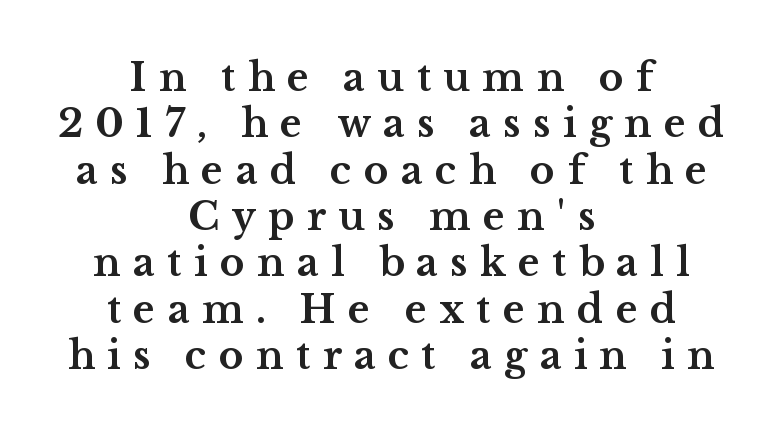
The image shows 38 px bold, wide serif type, upright; set centered, line spacing 1.22x, unusually wide letter spacing (+0.32 em), not underlined; medium stroke contrast and a medium x-height.
